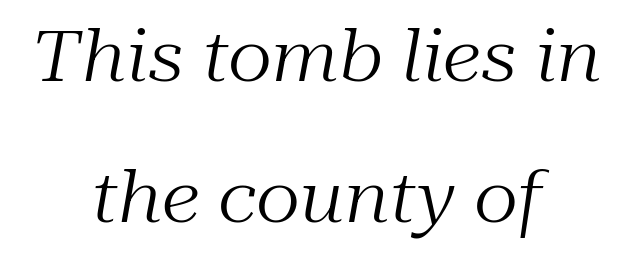
{"serif": "yes", "italic": "yes", "lean": "right", "slant_degrees": 10, "bold": "no", "weight": "regular", "width": "normal", "stroke_contrast": "medium", "x_height": "medium", "monospaced": "no", "underline": "no", "align": "center", "line_spacing": "loose", "line_spacing_ratio": 2.02, "letter_spacing": "normal", "letter_spacing_em": 0.0, "glyph_px": 70}
